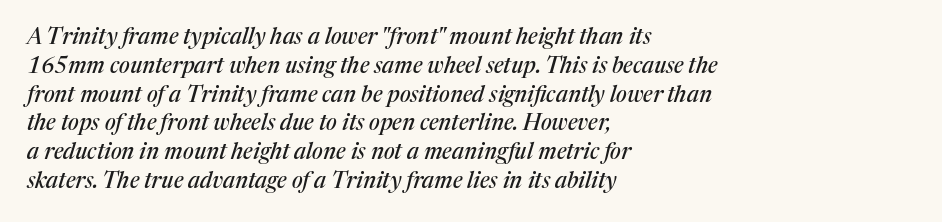
Q: Is the text italic (slanted)? A: Yes, it leans right by about 17 degrees.
Q: Is the text underlined? A: No.
Q: How is the paragraph aligned? A: Left-aligned.
Q: Is the spacing between letters normal or unusually wide? A: Normal.
Q: Is the spacing between lines tight, normal or loose? A: Normal.
